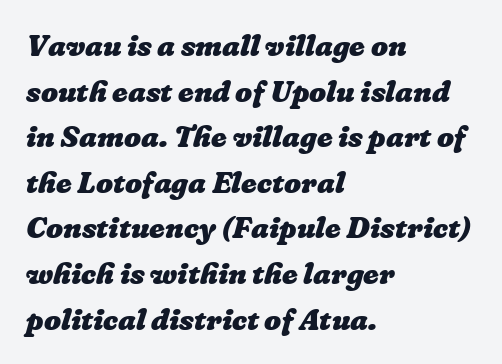
Horizontally, the lines are justified to the leading edge only. Each word holds together tightly as a unit, with standard inter-letter gaps. Check the space under the baseline: it is left empty. Varying glyph widths throughout — classic text-font behaviour.
